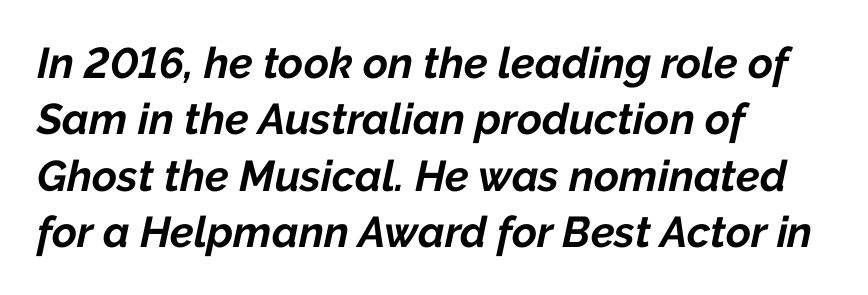
Q: Is the text bold? A: Yes.
Q: Is the text italic (slanted)? A: Yes, it leans right by about 12 degrees.
Q: Is the text underlined? A: No.
Q: How is the paragraph aligned? A: Left-aligned.
Q: Is the spacing between letters normal or unusually wide? A: Normal.
Q: Is the spacing between lines tight, normal or loose? A: Normal.
Q: Width (condensed, normal, or wide)? A: Normal.
Q: Stroke contrast? A: Low.
Q: x-height? A: Medium.
Q: Monospaced? A: No.
